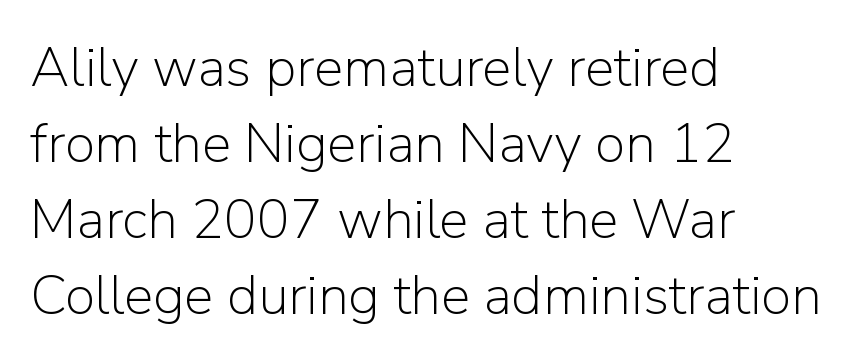
Vertical stems look standard width or narrower in stroke. Compared with typical body copy, the letter spacing here is the same. Has an underline been added? It has not. Casual observation: everything's shoved over to the left. Think of a printed novel: that variable character pitch is what you see here. In terms of leading, this rendering sits right in the middle.
